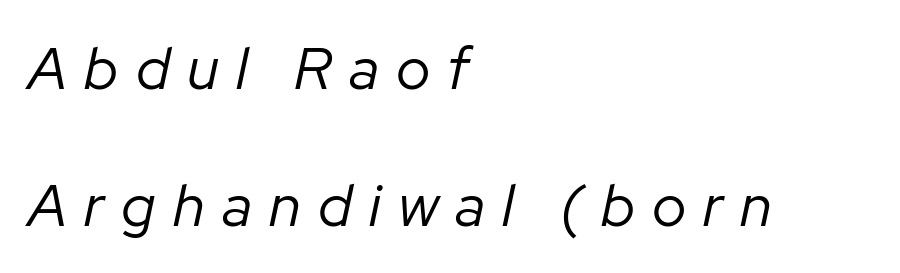
{"italic": "yes", "lean": "right", "slant_degrees": 12, "bold": "no", "weight": "regular", "width": "normal", "stroke_contrast": "low", "x_height": "medium", "monospaced": "no", "underline": "no", "align": "left", "line_spacing": "loose", "line_spacing_ratio": 2.33, "letter_spacing": "wide", "letter_spacing_em": 0.29, "glyph_px": 59}
